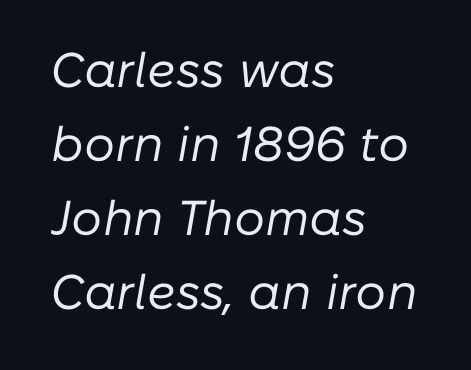
{"italic": "yes", "lean": "right", "slant_degrees": 10, "bold": "no", "weight": "regular", "width": "normal", "stroke_contrast": "low", "x_height": "medium", "monospaced": "no", "underline": "no", "align": "left", "line_spacing": "normal", "line_spacing_ratio": 1.51, "letter_spacing": "normal", "letter_spacing_em": 0.0, "glyph_px": 49}
